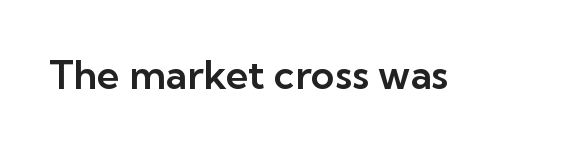
The image shows 40 px sans-serif type, upright; set normal letter spacing, not underlined; low stroke contrast and a medium x-height.
